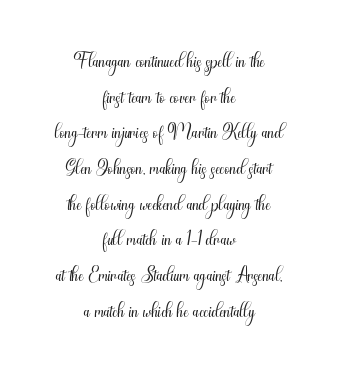
The image shows 30 px light, condensed sans-serif type; set centered, line spacing 1.19x, normal letter spacing, not underlined; medium stroke contrast and a small x-height.
